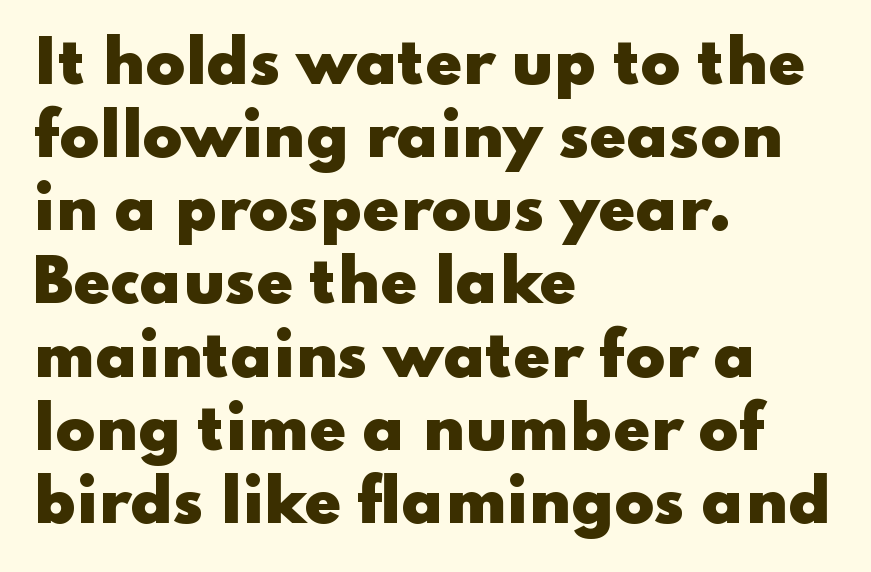
Proportional: the letters do not fall into vertical columns. Students, note that the glyphs here touch the page at normal intervals. Every stem runs plumb, perpendicular to the baseline. The gap between lines stays unmarked.
